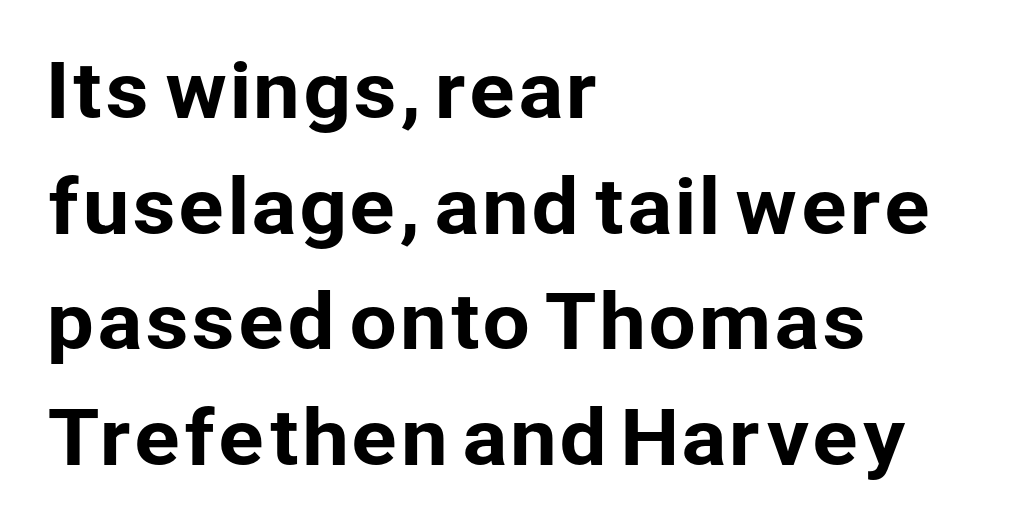
{"serif": "no", "italic": "no", "width": "normal", "stroke_contrast": "low", "x_height": "medium", "monospaced": "no", "underline": "no", "align": "left", "line_spacing": "normal", "line_spacing_ratio": 1.52, "letter_spacing": "normal", "letter_spacing_em": 0.0, "glyph_px": 76}
